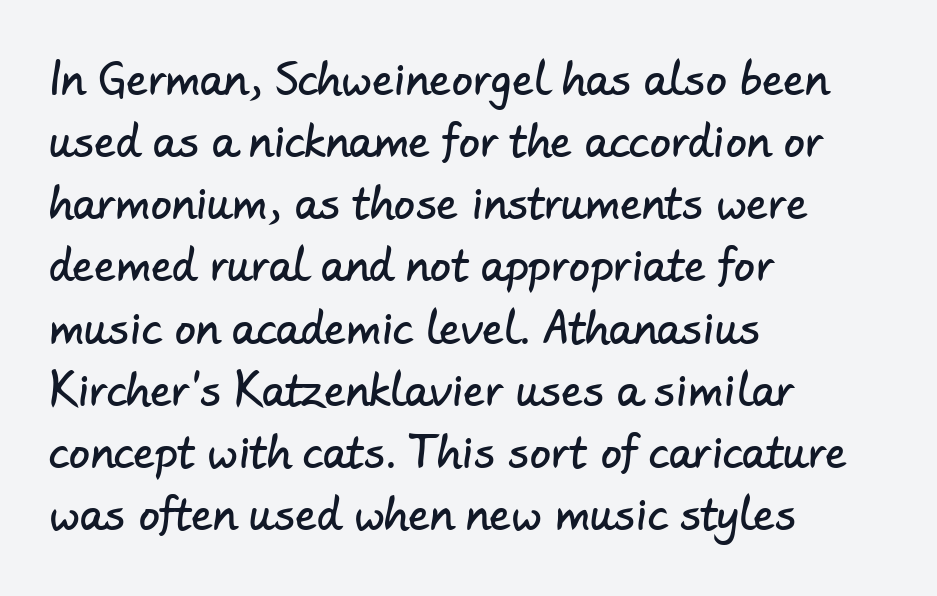
The image shows 42 px sans-serif type; set left-aligned, normal line spacing (1.48x), normal letter spacing, not underlined; low stroke contrast and a small x-height.
